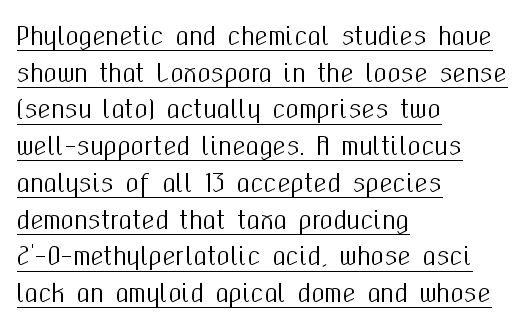
{"italic": "no", "underline": "yes", "align": "left", "line_spacing": "normal", "line_spacing_ratio": 1.53, "letter_spacing": "normal", "letter_spacing_em": 0.0, "glyph_px": 24}
